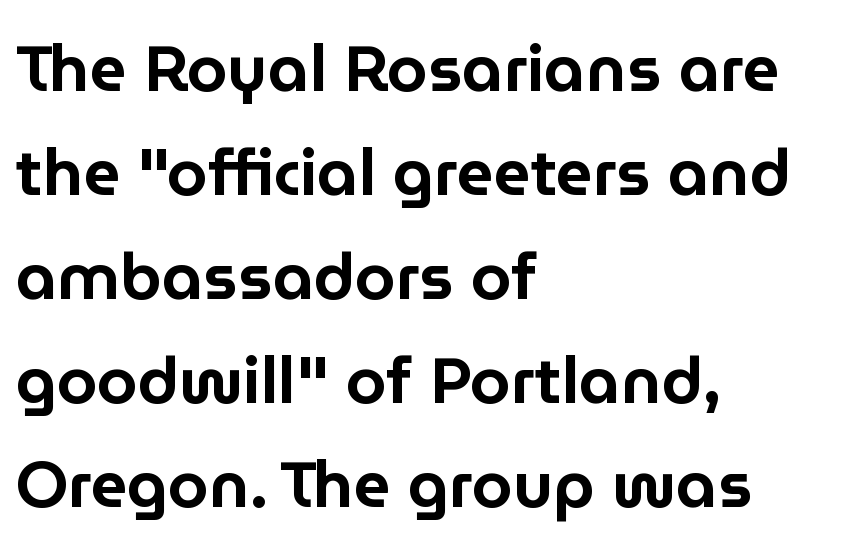
{"serif": "no", "italic": "no", "width": "normal", "stroke_contrast": "low", "x_height": "medium", "monospaced": "no", "underline": "no", "align": "left", "line_spacing": "normal", "line_spacing_ratio": 1.6, "letter_spacing": "normal", "letter_spacing_em": 0.0, "glyph_px": 65}
